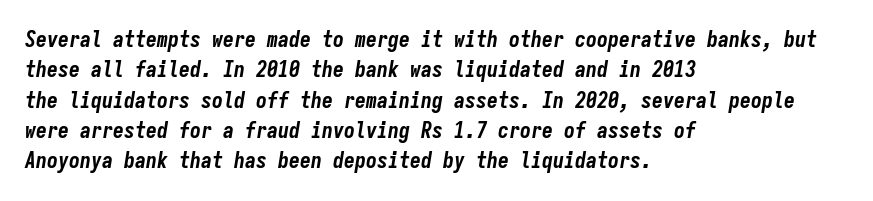
The image shows 22 px bold type, italic (leaning right); set left-aligned, normal line spacing (1.38x), normal letter spacing, not underlined.
